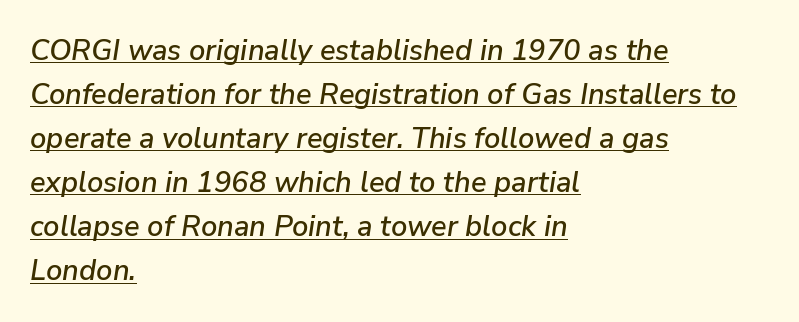
Q: Is the text italic (slanted)? A: Yes, it leans right by about 9 degrees.
Q: Is the text underlined? A: Yes.
Q: How is the paragraph aligned? A: Left-aligned.
Q: Is the spacing between letters normal or unusually wide? A: Normal.
Q: Is the spacing between lines tight, normal or loose? A: Normal.
Q: Width (condensed, normal, or wide)? A: Normal.
Q: Stroke contrast? A: Low.
Q: x-height? A: Medium.
Q: Monospaced? A: No.
